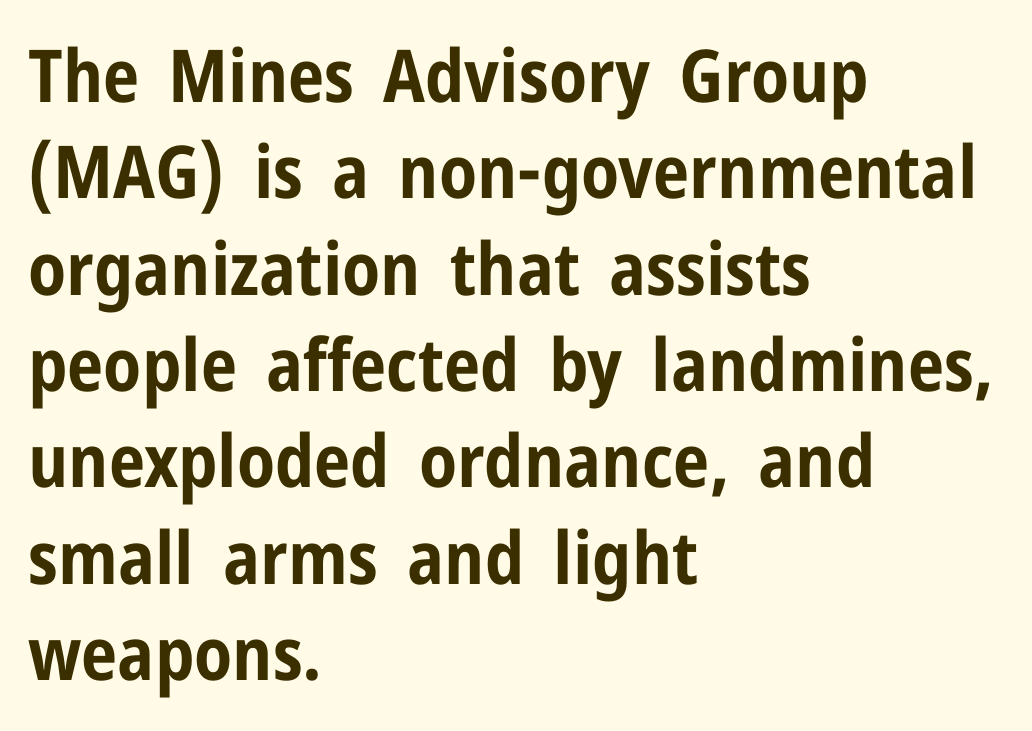
Q: Is the text bold? A: Yes.
Q: Is the text italic (slanted)? A: No, it is upright.
Q: Is the typeface a serif or a sans-serif typeface? A: Sans-serif.
Q: Is the text underlined? A: No.
Q: How is the paragraph aligned? A: Left-aligned.
Q: Is the spacing between letters normal or unusually wide? A: Normal.
Q: Is the spacing between lines tight, normal or loose? A: Normal.
Q: Width (condensed, normal, or wide)? A: Condensed.
Q: Stroke contrast? A: Low.
Q: x-height? A: Medium.
Q: Monospaced? A: No.
